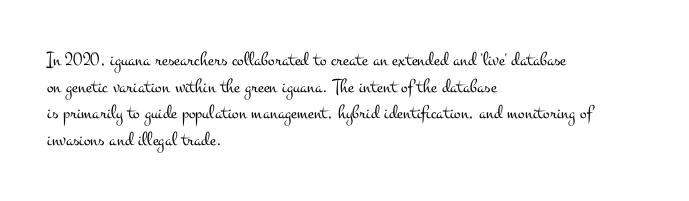
{"bold": "no", "underline": "no", "align": "left", "line_spacing": "normal", "line_spacing_ratio": 1.33, "letter_spacing": "normal", "letter_spacing_em": 0.0, "glyph_px": 20}
